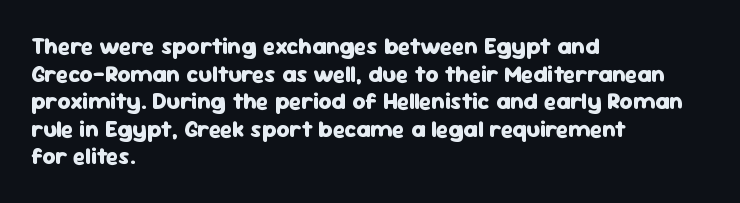
Q: Is the text bold? A: Yes.
Q: Is the text italic (slanted)? A: No, it is upright.
Q: Is the text underlined? A: No.
Q: How is the paragraph aligned? A: Left-aligned.
Q: Is the spacing between letters normal or unusually wide? A: Normal.
